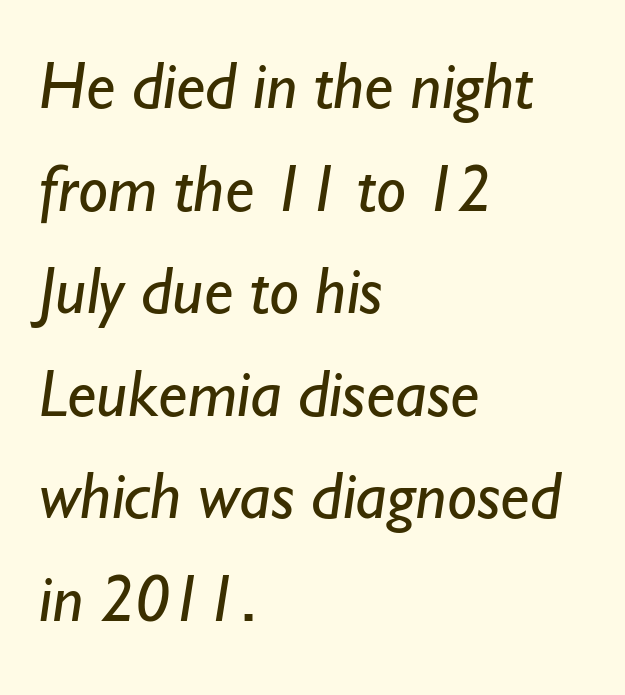
The image shows 67 px regular-weight sans-serif type; set left-aligned, normal line spacing (1.53x), normal letter spacing, not underlined; low stroke contrast and a small x-height.
